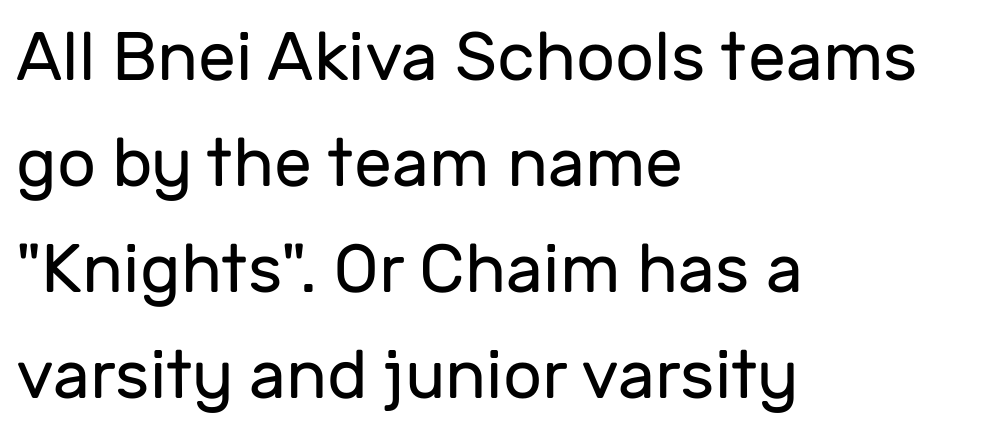
Q: Is the text bold? A: No.
Q: Is the text italic (slanted)? A: No, it is upright.
Q: Is the typeface a serif or a sans-serif typeface? A: Sans-serif.
Q: Is the text underlined? A: No.
Q: How is the paragraph aligned? A: Left-aligned.
Q: Is the spacing between letters normal or unusually wide? A: Normal.
Q: Is the spacing between lines tight, normal or loose? A: Normal.
Q: Width (condensed, normal, or wide)? A: Normal.
Q: Stroke contrast? A: Low.
Q: x-height? A: Medium.
Q: Monospaced? A: No.
